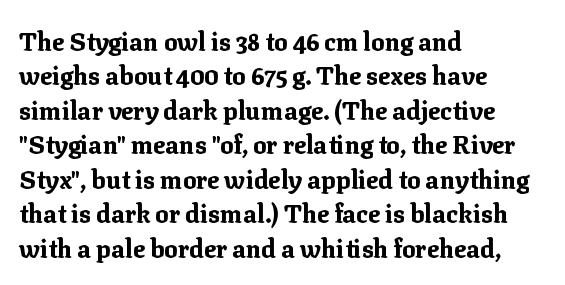
The image shows 25 px bold type, upright; set left-aligned, normal line spacing (1.38x), normal letter spacing, not underlined.
